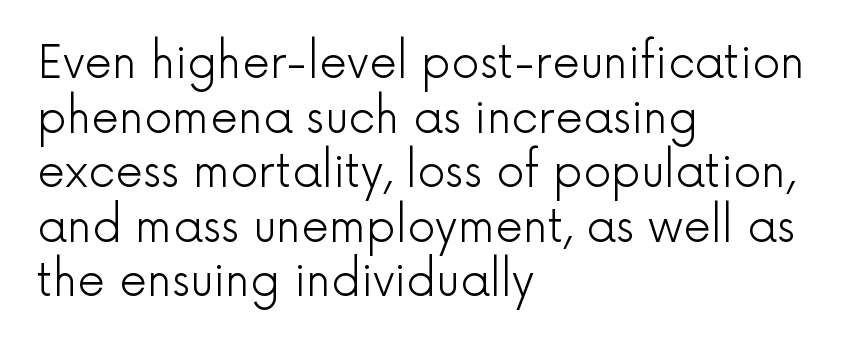
Q: Is the text bold? A: No.
Q: Is the text italic (slanted)? A: No, it is upright.
Q: Is the typeface a serif or a sans-serif typeface? A: Sans-serif.
Q: Is the text underlined? A: No.
Q: How is the paragraph aligned? A: Left-aligned.
Q: Is the spacing between letters normal or unusually wide? A: Normal.
Q: Width (condensed, normal, or wide)? A: Normal.
Q: x-height? A: Medium.
Q: Monospaced? A: No.
